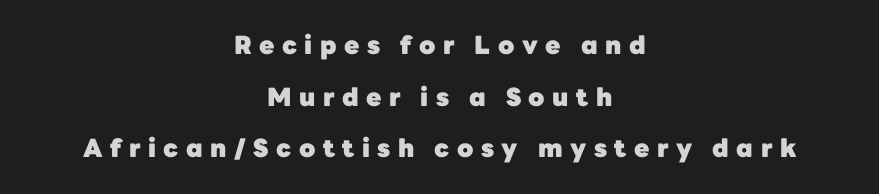
Q: Is the text bold? A: Yes.
Q: Is the text italic (slanted)? A: No, it is upright.
Q: Is the text underlined? A: No.
Q: How is the paragraph aligned? A: Centered.
Q: Is the spacing between letters normal or unusually wide? A: Unusually wide.
Q: Is the spacing between lines tight, normal or loose? A: Loose.
